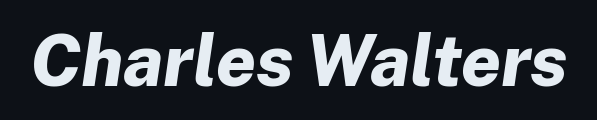
Stroke thickness is high; the sample reads as a true bold. Would a proofreader flag this as italicized? Yes. The glyphs are unaccompanied by any horizontal stroke below them. Is this a fixed-width face? No — the glyphs have proportional, varying widths. The face used here is rendered with its standard letterfit.
